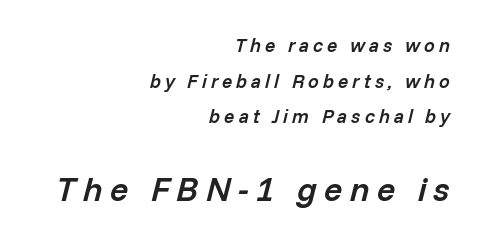
{"italic": "yes", "lean": "right", "slant_degrees": 14, "bold": "semi", "weight": "semibold", "width": "normal", "stroke_contrast": "low", "x_height": "medium", "monospaced": "no", "underline": "no", "align": "right", "line_spacing_ratio": 1.88, "letter_spacing": "wide", "letter_spacing_em": 0.21, "larger_block": "second", "size_ratio": 1.79, "glyph_px": 34}
